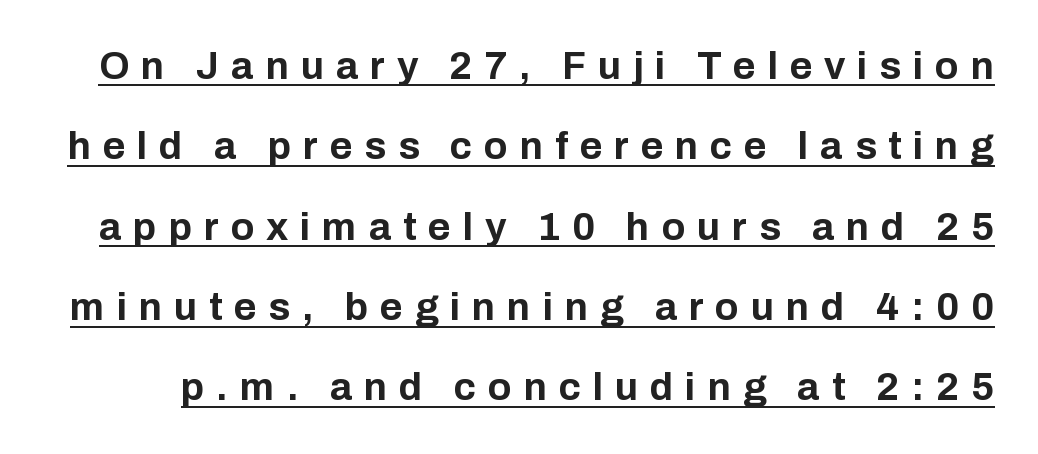
Q: Is the text bold? A: Yes.
Q: Is the text italic (slanted)? A: No, it is upright.
Q: Is the typeface a serif or a sans-serif typeface? A: Sans-serif.
Q: Is the text underlined? A: Yes.
Q: Is the spacing between letters normal or unusually wide? A: Unusually wide.
Q: Is the spacing between lines tight, normal or loose? A: Loose.
Q: Width (condensed, normal, or wide)? A: Normal.
Q: Stroke contrast? A: Low.
Q: x-height? A: Medium.
Q: Monospaced? A: No.
